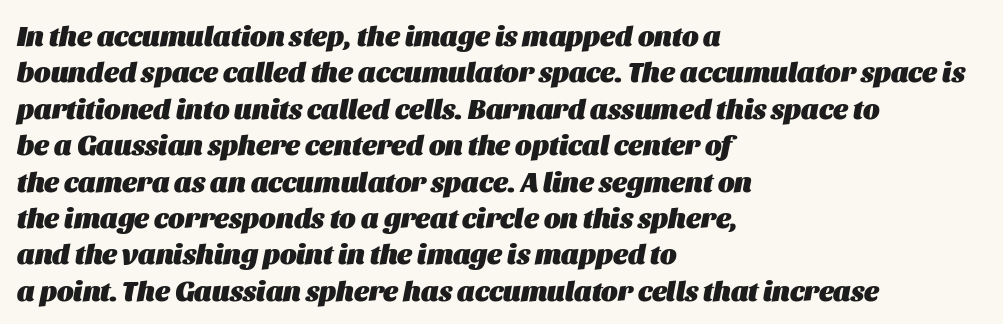
{"italic": "yes", "lean": "right", "slant_degrees": 11, "bold": "yes", "weight": "heavy", "width": "normal", "stroke_contrast": "medium", "x_height": "large", "monospaced": "no", "underline": "no", "align": "left", "line_spacing": "normal", "line_spacing_ratio": 1.3, "letter_spacing": "normal", "letter_spacing_em": 0.0, "glyph_px": 28}
